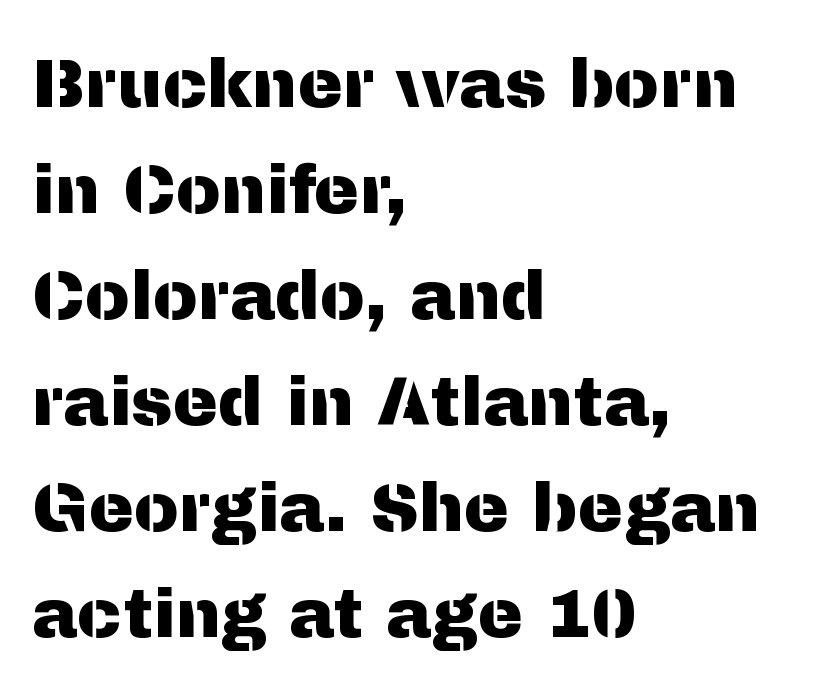
Underline: absent. This rendering employs a face without finishing strokes, i.e., a sans-serif. Note the varied advance widths — an 'i' is clearly narrower than an 'm'. Does the copy run flush right? No — it runs flush left. Notice how the stems are strictly vertical — no italics here. Inter-character spacing is left at the font's built-in metrics.
